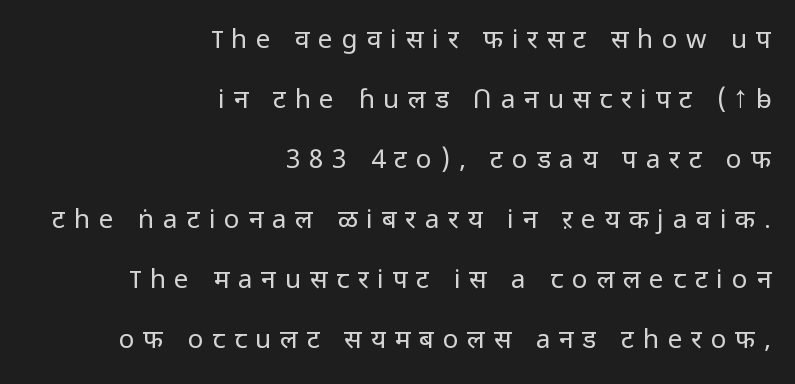
Q: Is the text bold? A: No.
Q: Is the text italic (slanted)? A: No, it is upright.
Q: Is the text underlined? A: No.
Q: How is the paragraph aligned? A: Right-aligned.
Q: Is the spacing between letters normal or unusually wide? A: Unusually wide.
Q: Is the spacing between lines tight, normal or loose? A: Loose.
